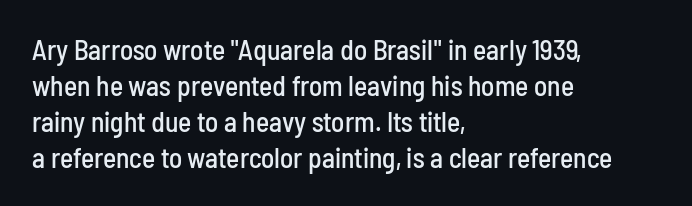
Compared with typical paragraphs, the rows here are spaced about the same. Regarding serifs, this sample does without them. This is roman type, the default non-slanted kind. Standard letterfit; no display-style spreading of the glyphs. A student would call this left alignment; a typographer would say flush left, rag right. A typesetter would call this proportional, since set widths differ per character.
